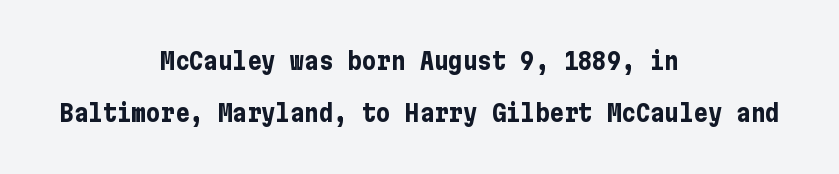
{"italic": "no", "bold": "yes", "underline": "no", "align": "center", "line_spacing": "loose", "line_spacing_ratio": 2.17, "letter_spacing": "normal", "letter_spacing_em": 0.0, "glyph_px": 24}
